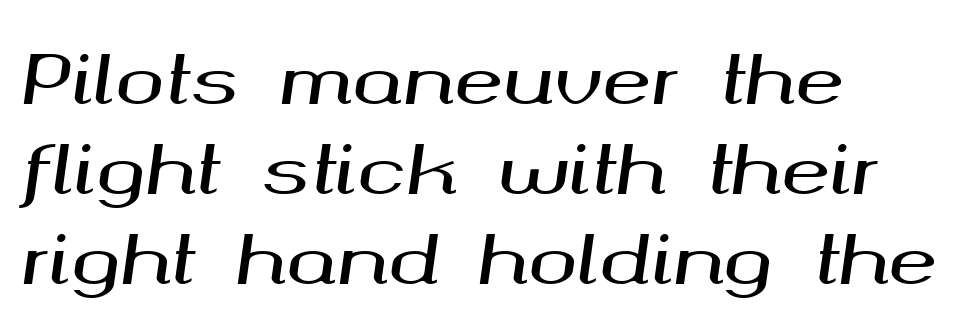
The ragged edge is on the right, which tells us the setting is flush left. Observe the lean: these are italic letterforms. The passage shown has conventional tracking throughout. The designer left line spacing at the default. The specimen omits any rule beneath the text block's lines. These lines are rendered in a variable-pitch font.
